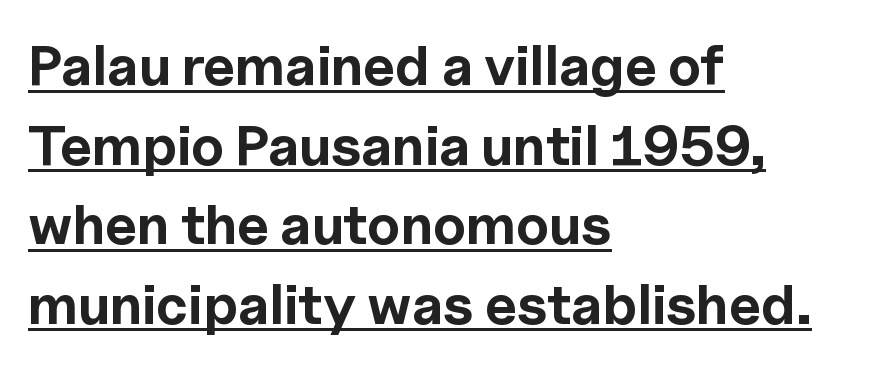
Leftover space on each line is placed entirely after the last word. Rows of type keep a routine distance in the vertical direction. This sample has the flowing, uneven cadence of proportional lettering. The type is set solid horizontally, with unmodified tracking. Note: no serifs on the glyphs. Every word sits above its own underline.
